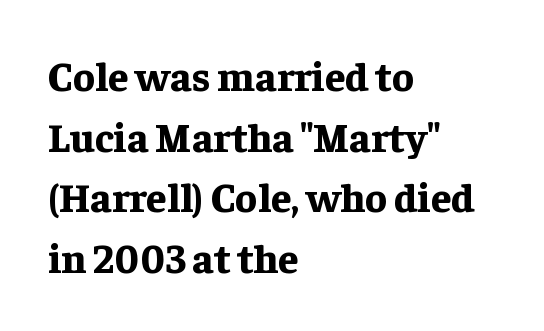
Q: Is the text bold? A: Yes.
Q: Is the text italic (slanted)? A: No, it is upright.
Q: Is the typeface a serif or a sans-serif typeface? A: Serif.
Q: Is the text underlined? A: No.
Q: How is the paragraph aligned? A: Left-aligned.
Q: Is the spacing between letters normal or unusually wide? A: Normal.
Q: Is the spacing between lines tight, normal or loose? A: Normal.
Q: Width (condensed, normal, or wide)? A: Normal.
Q: Stroke contrast? A: Low.
Q: x-height? A: Medium.
Q: Monospaced? A: No.
